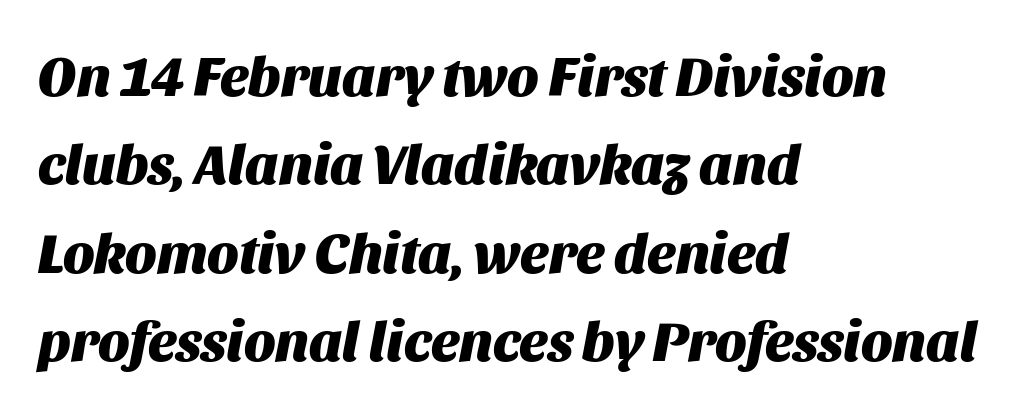
{"italic": "yes", "lean": "right", "slant_degrees": 11, "bold": "yes", "weight": "heavy", "width": "normal", "stroke_contrast": "medium", "x_height": "large", "monospaced": "no", "underline": "no", "align": "left", "line_spacing": "normal", "line_spacing_ratio": 1.58, "letter_spacing": "normal", "letter_spacing_em": 0.0, "glyph_px": 56}
